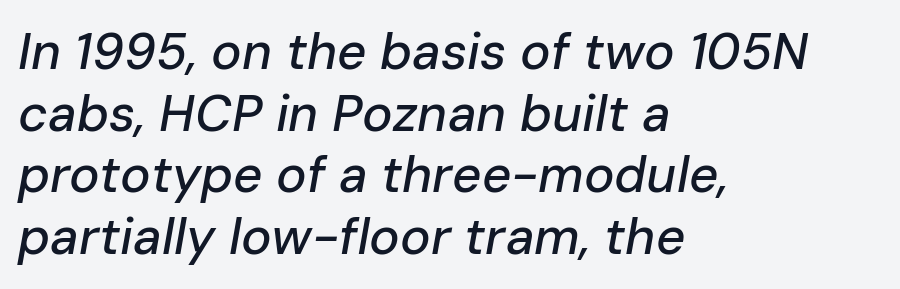
Q: Is the text italic (slanted)? A: Yes, it leans right by about 10 degrees.
Q: Is the text underlined? A: No.
Q: How is the paragraph aligned? A: Left-aligned.
Q: Is the spacing between letters normal or unusually wide? A: Normal.
Q: Width (condensed, normal, or wide)? A: Normal.
Q: Stroke contrast? A: Low.
Q: x-height? A: Medium.
Q: Monospaced? A: No.
